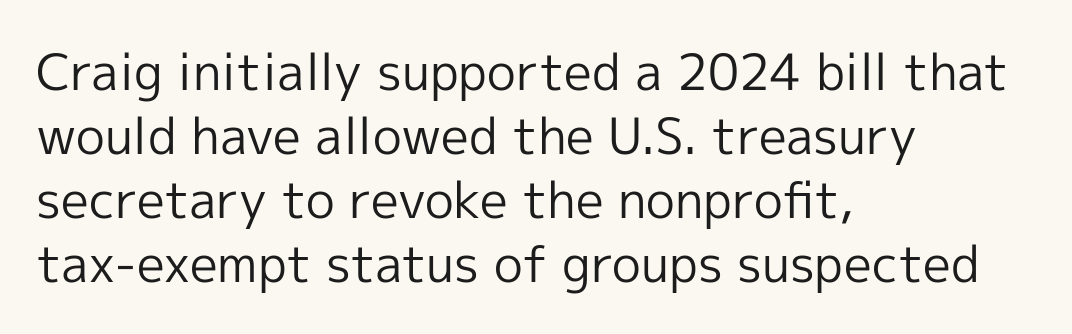
{"serif": "no", "italic": "no", "bold": "no", "weight": "regular", "width": "normal", "x_height": "medium", "monospaced": "no", "underline": "no", "align": "left", "line_spacing": "normal", "line_spacing_ratio": 1.28, "letter_spacing": "normal", "letter_spacing_em": 0.0, "glyph_px": 50}
